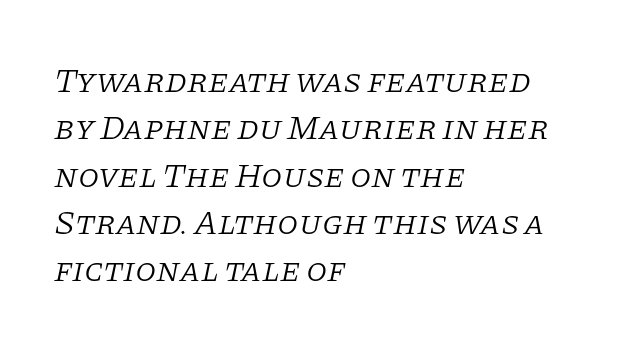
{"serif": "yes", "italic": "yes", "lean": "right", "slant_degrees": 11, "bold": "no", "weight": "light", "width": "normal", "stroke_contrast": "low", "x_height": "large", "monospaced": "no", "underline": "no", "align": "left", "line_spacing": "normal", "line_spacing_ratio": 1.39, "letter_spacing": "normal", "letter_spacing_em": 0.0, "glyph_px": 34}
